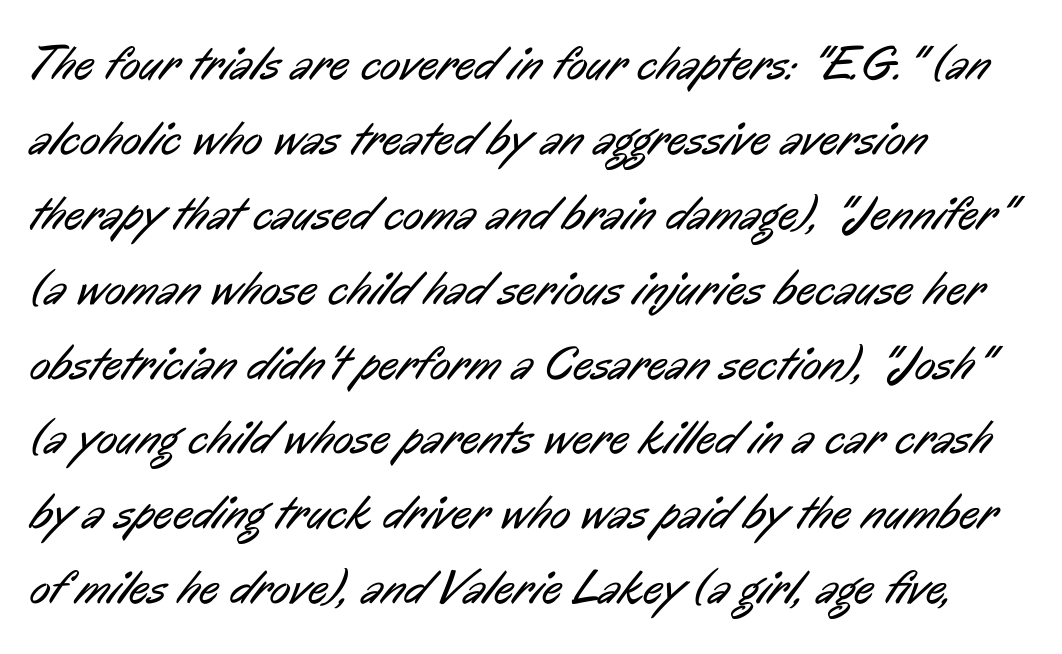
The image shows 48 px regular-weight, condensed sans-serif type; set left-aligned, normal line spacing (1.56x), normal letter spacing, not underlined; low stroke contrast and a medium x-height.
